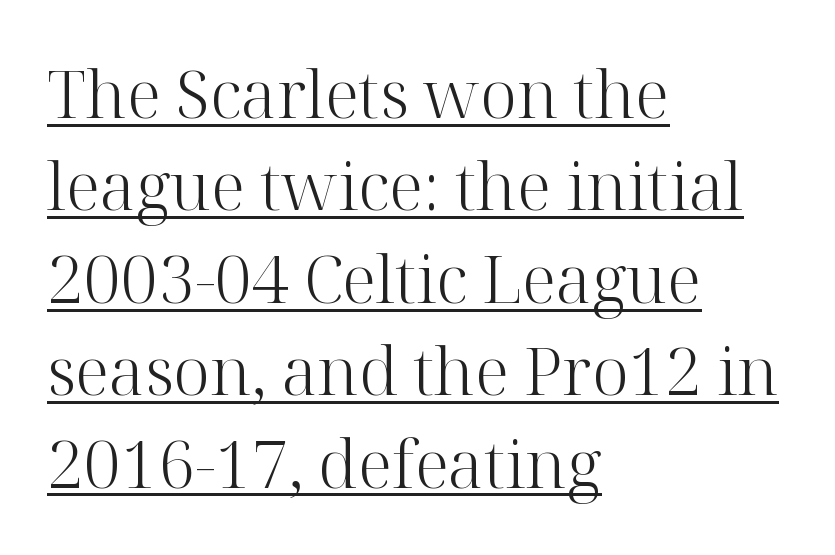
The font sits on the lighter half of the weight spectrum, regular included. The horizontal fit of the characters is conventional and even. Unlike italic type, these characters show no tilt at all. The typesetter has applied underlining to the passage shown. Each letter keeps its own natural width here, so spacing adapts to shape.
